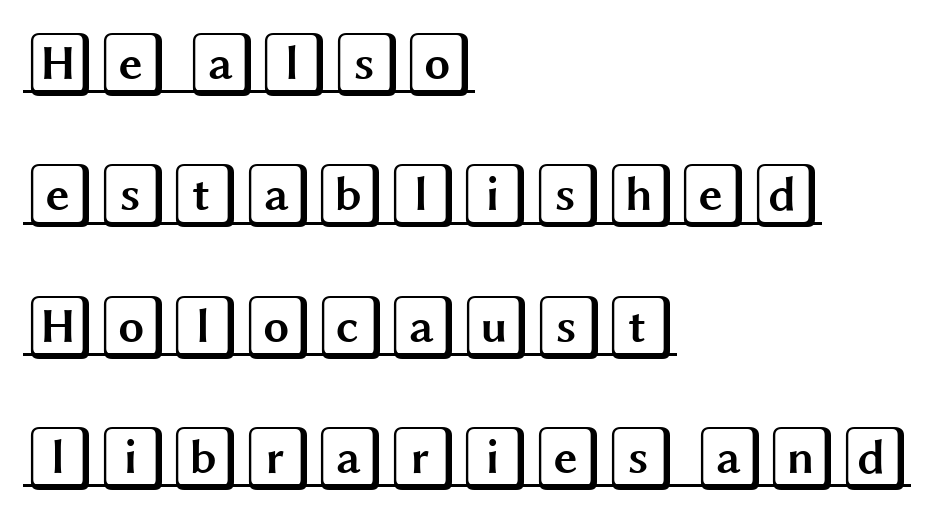
The image shows 66 px wide type, upright; set left-aligned, loose line spacing (1.99x), normal letter spacing, underlined; a large x-height.
